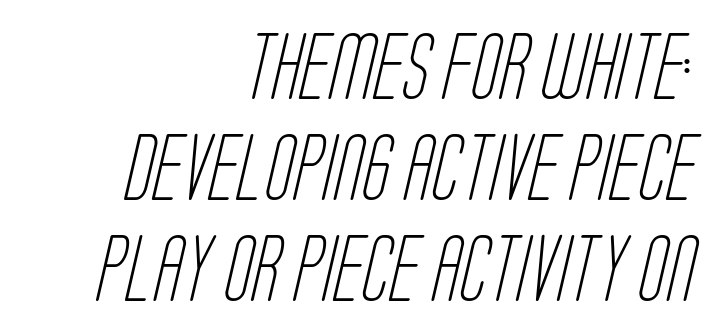
The face used here is a sans, in the tradition of grotesques and geometrics. The lines sit at an ordinary, default distance from one another. Layout note: lines flush right. A light-to-regular cut is what we see here.
